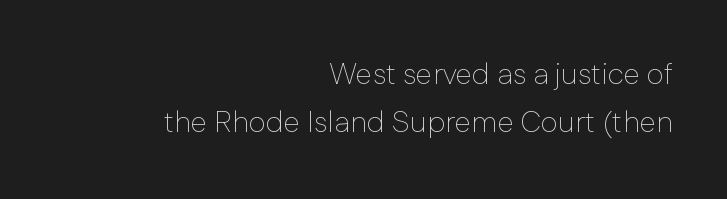
The image shows 30 px thin sans-serif type, upright; set right-aligned, normal line spacing (1.59x), normal letter spacing, not underlined; low stroke contrast and a medium x-height.
